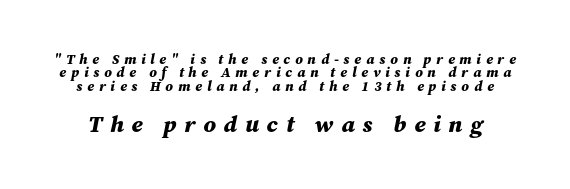
This rendering widens character spacing well past its baseline value. These two chunks differ in scale, with the bottom chunk taking the larger measure. The strokes are fattened all the way to bold. Line spacing here is tight. Letters rest on an invisible, unmarked baseline. The text carries the slant typical of an italic or oblique font.
